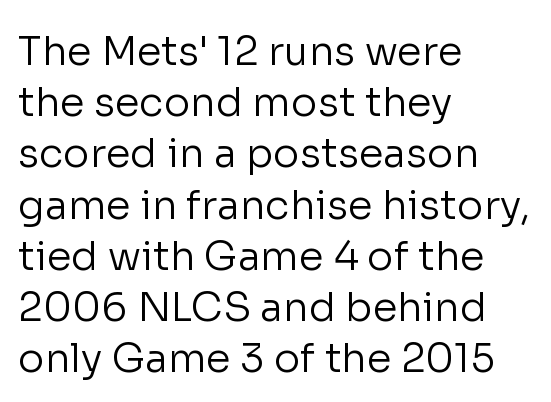
Horizontal alignment here is leftward, the default for most running prose. Evenly set lines give the paragraph a standard silhouette. Plain, unruled lines of type. The axis of the letterforms is exactly vertical.
